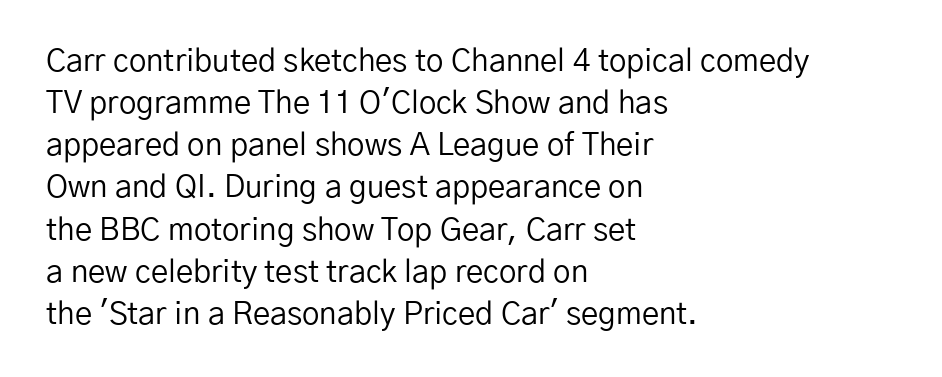
{"serif": "no", "italic": "no", "bold": "no", "weight": "regular", "width": "normal", "stroke_contrast": "low", "x_height": "medium", "monospaced": "no", "underline": "no", "align": "left", "line_spacing": "normal", "line_spacing_ratio": 1.36, "letter_spacing": "normal", "letter_spacing_em": 0.0, "glyph_px": 31}
